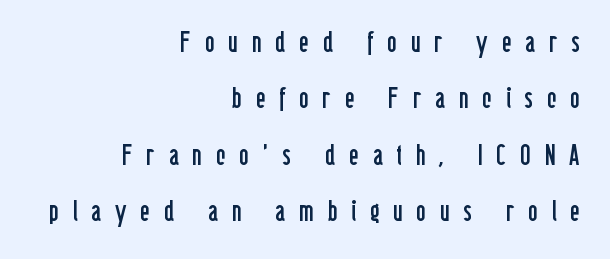
{"serif": "no", "italic": "no", "bold": "no", "weight": "regular", "width": "condensed", "stroke_contrast": "low", "x_height": "medium", "monospaced": "no", "underline": "no", "align": "right", "line_spacing": "loose", "line_spacing_ratio": 1.94, "letter_spacing": "wide", "letter_spacing_em": 0.48, "glyph_px": 29}
